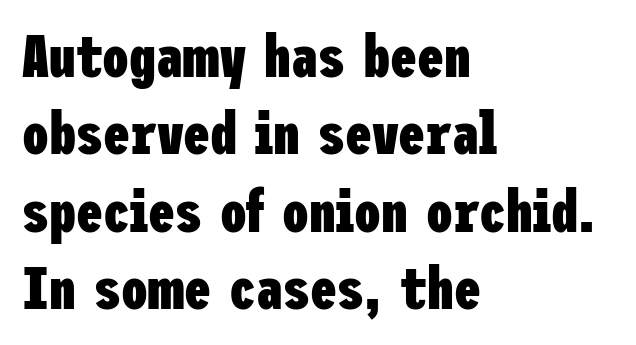
{"serif": "no", "italic": "no", "bold": "yes", "weight": "heavy", "width": "condensed", "stroke_contrast": "low", "x_height": "medium", "underline": "no", "align": "left", "line_spacing": "normal", "line_spacing_ratio": 1.29, "letter_spacing": "normal", "letter_spacing_em": 0.0, "glyph_px": 60}
